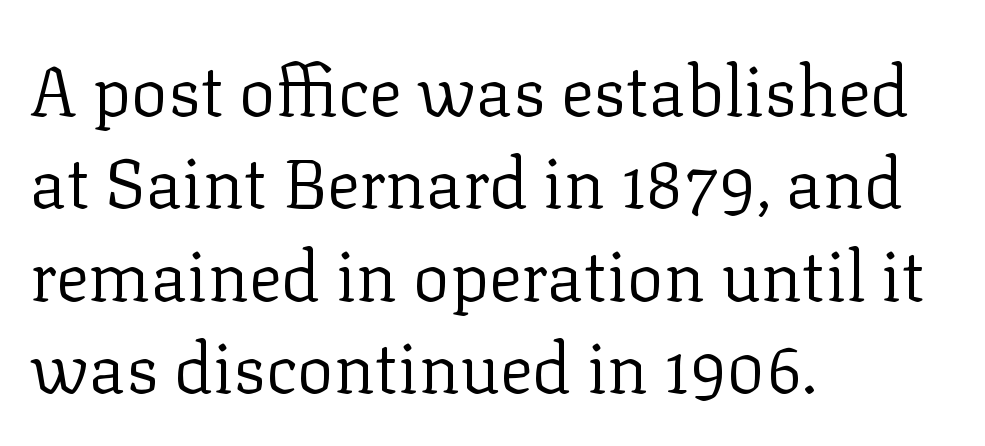
Q: Is the text bold? A: No.
Q: Is the text italic (slanted)? A: No, it is upright.
Q: Is the typeface a serif or a sans-serif typeface? A: Serif.
Q: Is the text underlined? A: No.
Q: How is the paragraph aligned? A: Left-aligned.
Q: Is the spacing between letters normal or unusually wide? A: Normal.
Q: Is the spacing between lines tight, normal or loose? A: Normal.
Q: Width (condensed, normal, or wide)? A: Normal.
Q: Stroke contrast? A: Low.
Q: x-height? A: Medium.
Q: Monospaced? A: No.
